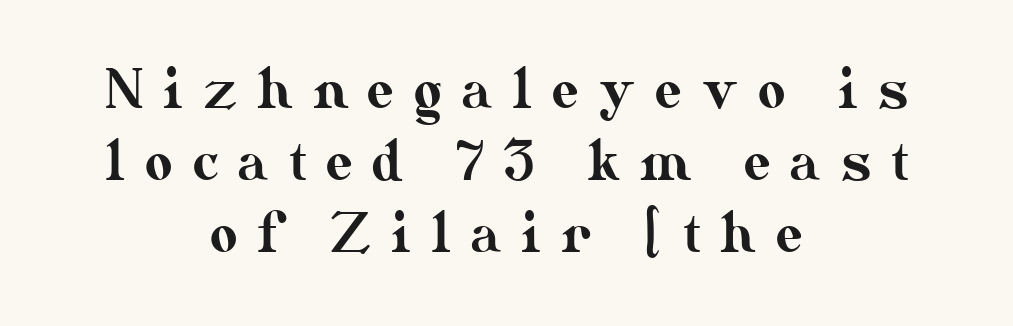
The glyphs are unaccompanied by any horizontal stroke below them. In terms of leading, this rendering sits right in the middle. Every row of glyphs is offset so its center matches the block's center. Compared with typical body copy, the letter spacing here is much looser. If you drew a line through each stem, it would be perfectly vertical. These lines are rendered in a variable-pitch font.
